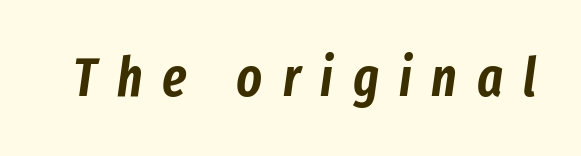
This sample has the flowing, uneven cadence of proportional lettering. Compared with typical body copy, the letter spacing here is much looser. The passage shown is not underscored anywhere. You can tell it's italic because the verticals aren't actually vertical.
